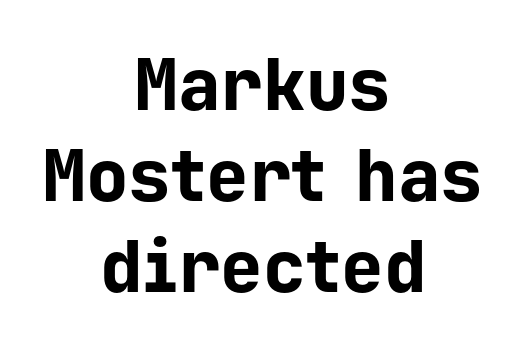
{"serif": "no", "italic": "no", "bold": "yes", "weight": "bold", "width": "normal", "stroke_contrast": "low", "x_height": "medium", "monospaced": "yes", "underline": "no", "align": "center", "line_spacing": "normal", "line_spacing_ratio": 1.28, "letter_spacing": "normal", "letter_spacing_em": 0.0, "glyph_px": 71}
